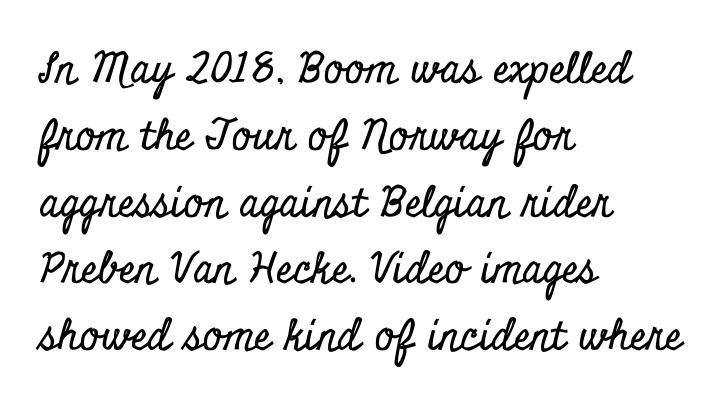
The setting favours the left margin, as ordinary paragraphs usually do. The rendering uses natural spacing where letterforms have individual widths. Each row of text sits above clean, open space. The passage shown stacks its lines at a standard gap.
